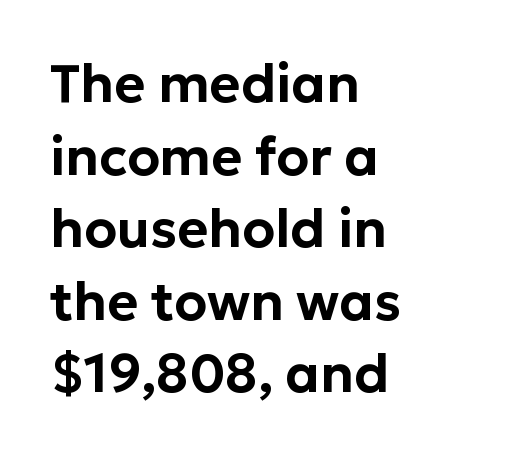
A typesetter would call this proportional, since set widths differ per character. Anything drawn beneath the words? Only blank space. Classification — sans serif. Caption: standard tracking, unaltered. Vertical spacing — default. Short and long lines alike share a common starting point at left.
